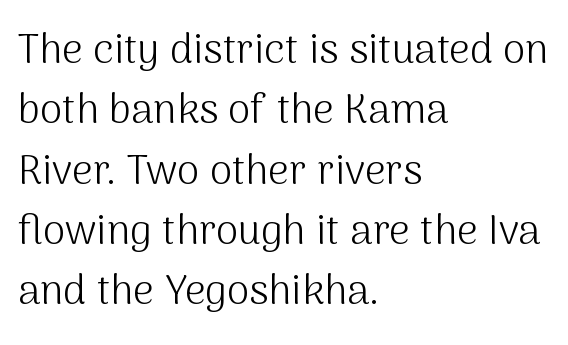
Q: Is the text bold? A: No.
Q: Is the text italic (slanted)? A: No, it is upright.
Q: Is the typeface a serif or a sans-serif typeface? A: Sans-serif.
Q: Is the text underlined? A: No.
Q: How is the paragraph aligned? A: Left-aligned.
Q: Is the spacing between letters normal or unusually wide? A: Normal.
Q: Is the spacing between lines tight, normal or loose? A: Normal.
Q: Width (condensed, normal, or wide)? A: Normal.
Q: Stroke contrast? A: Medium.
Q: x-height? A: Medium.
Q: Monospaced? A: No.
